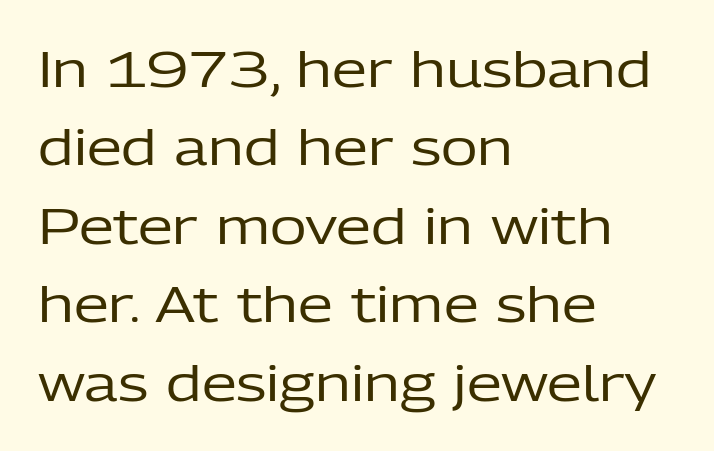
Q: Is the text bold? A: No.
Q: Is the text italic (slanted)? A: No, it is upright.
Q: Is the typeface a serif or a sans-serif typeface? A: Sans-serif.
Q: Is the text underlined? A: No.
Q: How is the paragraph aligned? A: Left-aligned.
Q: Is the spacing between letters normal or unusually wide? A: Normal.
Q: Is the spacing between lines tight, normal or loose? A: Normal.
Q: Width (condensed, normal, or wide)? A: Normal.
Q: Stroke contrast? A: Low.
Q: x-height? A: Medium.
Q: Monospaced? A: No.
